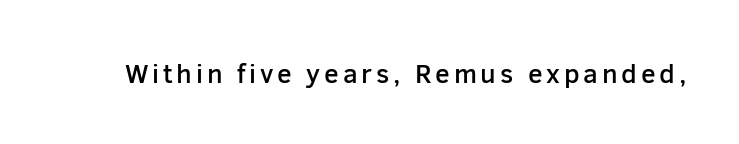
The image shows 27 px text type, upright; set not underlined.
